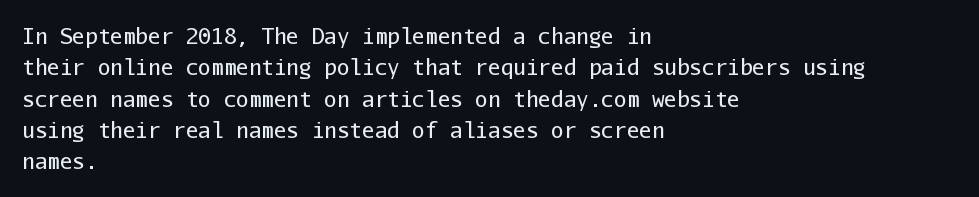
{"italic": "no", "bold": "no", "underline": "no", "align": "left", "line_spacing": "normal", "line_spacing_ratio": 1.49, "letter_spacing": "normal", "letter_spacing_em": 0.0, "glyph_px": 21}
